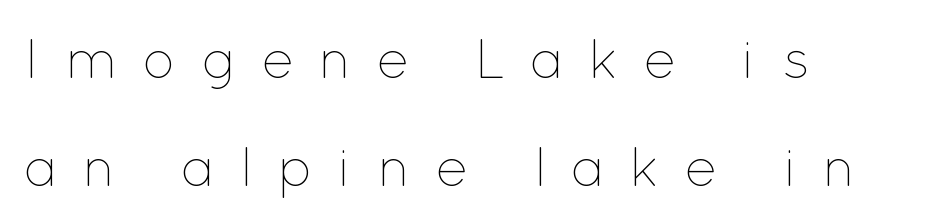
A roman cut, with each character standing at attention. The specimen omits any rule beneath the text block's lines. Rows of type keep a wide berth in the vertical direction. Which margin do the lines hug? The left one — the right edge is uneven.
